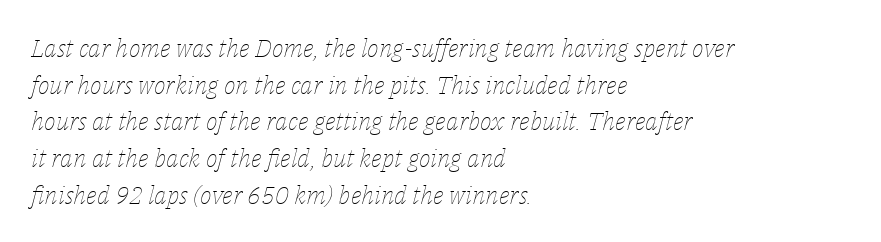
Q: Is the text bold? A: No.
Q: Is the text italic (slanted)? A: Yes, it leans right by about 14 degrees.
Q: Is the text underlined? A: No.
Q: How is the paragraph aligned? A: Left-aligned.
Q: Is the spacing between letters normal or unusually wide? A: Normal.
Q: Is the spacing between lines tight, normal or loose? A: Normal.
